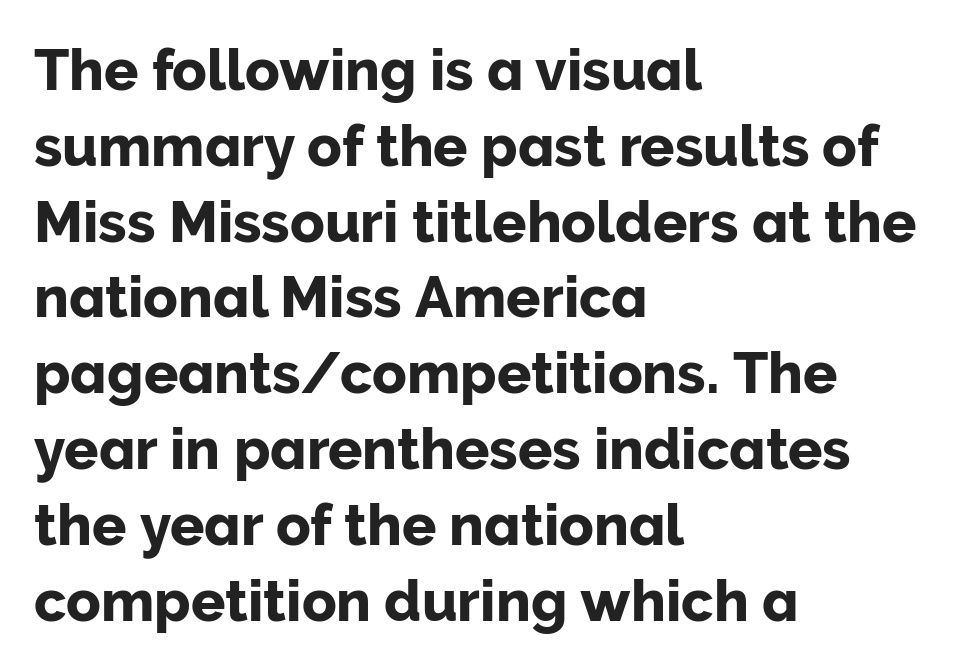
The image shows 57 px sans-serif type, upright; set left-aligned, normal line spacing (1.33x), normal letter spacing, not underlined; low stroke contrast and a medium x-height.
